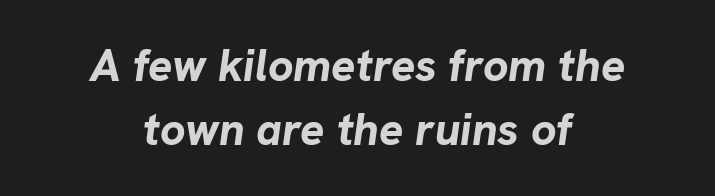
Q: Is the text bold? A: Yes.
Q: Is the text italic (slanted)? A: Yes, it leans right by about 8 degrees.
Q: Is the text underlined? A: No.
Q: How is the paragraph aligned? A: Centered.
Q: Is the spacing between letters normal or unusually wide? A: Normal.
Q: Is the spacing between lines tight, normal or loose? A: Normal.
Q: Width (condensed, normal, or wide)? A: Normal.
Q: Stroke contrast? A: Low.
Q: x-height? A: Medium.
Q: Monospaced? A: No.
